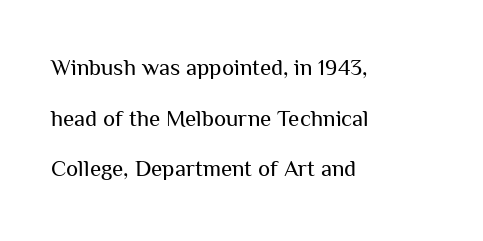
Q: Is the text bold? A: No.
Q: Is the text italic (slanted)? A: No, it is upright.
Q: Is the text underlined? A: No.
Q: How is the paragraph aligned? A: Left-aligned.
Q: Is the spacing between letters normal or unusually wide? A: Normal.
Q: Is the spacing between lines tight, normal or loose? A: Loose.
